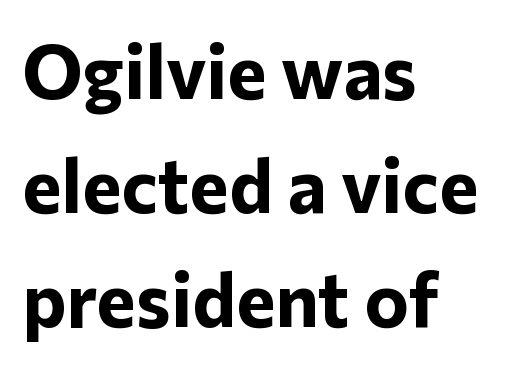
The rendering anchors every line to the left-hand side. Posture: upright roman. Are there feet on the stems? There aren't — it's a sans. As a designer I'd log this as weight 700, bold. Letter spacing: default.
